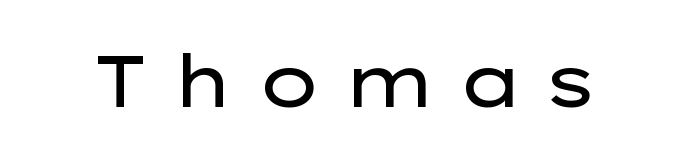
{"serif": "no", "italic": "no", "bold": "no", "weight": "regular", "width": "wide", "stroke_contrast": "low", "x_height": "medium", "monospaced": "no", "underline": "no", "letter_spacing": "wide", "letter_spacing_em": 0.27, "glyph_px": 73}
